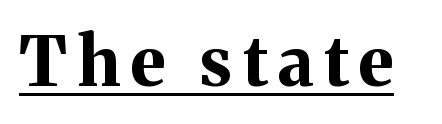
Weight check: bold — yes, fully. This rendering employs a face with finishing strokes, i.e., a serif. A roman cut, with each character standing at attention. Here the designer chose a conventional face with non-uniform glyph widths. A rule runs beneath these lines of type.
